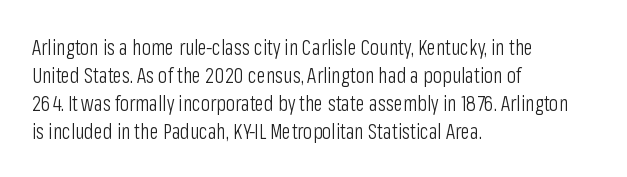
The image shows 21 px text type, upright; set left-aligned, normal line spacing (1.33x), normal letter spacing, not underlined.
